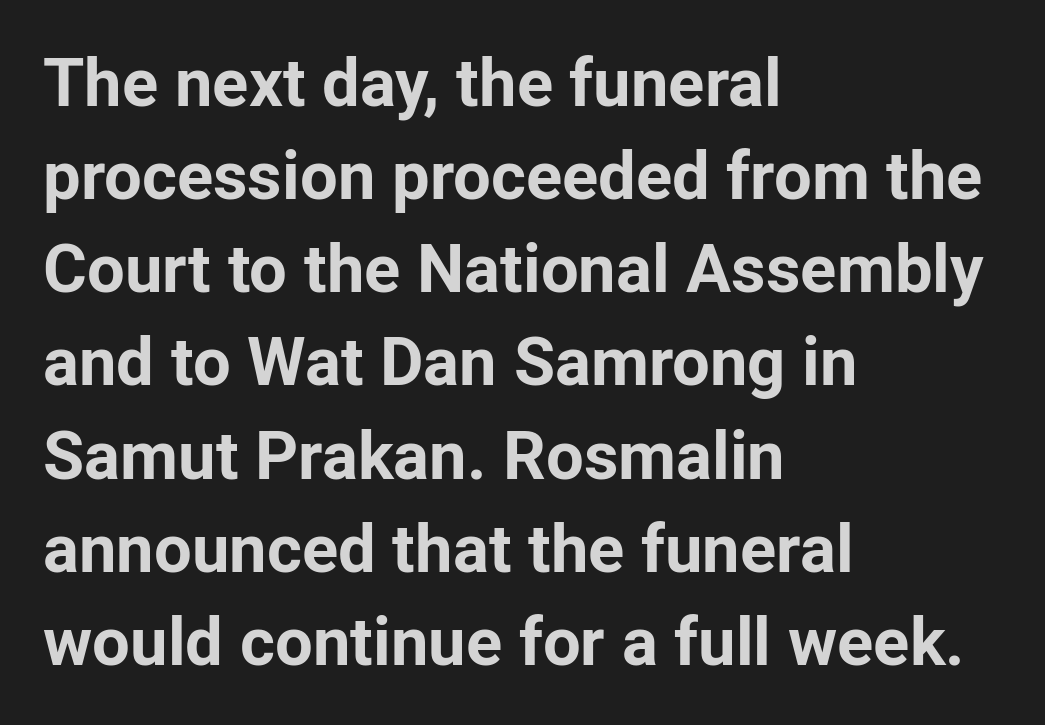
The image shows 67 px bold sans-serif type, upright; set left-aligned, normal line spacing (1.39x), normal letter spacing, not underlined; low stroke contrast and a medium x-height.
